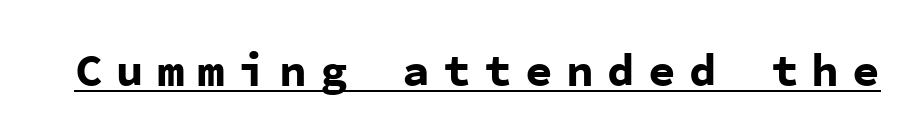
The image shows 46 px bold sans-serif type, upright, monospaced; set unusually wide letter spacing (+0.29 em), underlined; low stroke contrast and a medium x-height.
